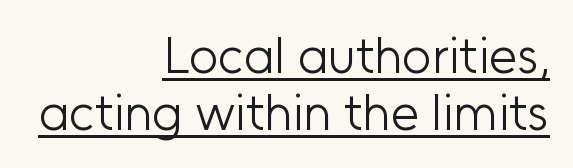
Q: Is the text bold? A: No.
Q: Is the text italic (slanted)? A: No, it is upright.
Q: Is the typeface a serif or a sans-serif typeface? A: Sans-serif.
Q: Is the text underlined? A: Yes.
Q: How is the paragraph aligned? A: Right-aligned.
Q: Is the spacing between letters normal or unusually wide? A: Normal.
Q: Is the spacing between lines tight, normal or loose? A: Tight.
Q: Width (condensed, normal, or wide)? A: Normal.
Q: Stroke contrast? A: Low.
Q: x-height? A: Medium.
Q: Monospaced? A: No.
